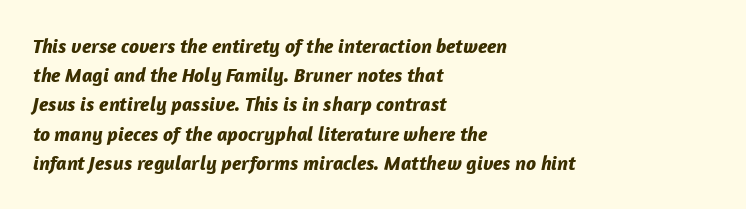
The image shows 20 px bold type, italic (leaning right); set left-aligned, normal line spacing (1.46x), normal letter spacing, not underlined.
